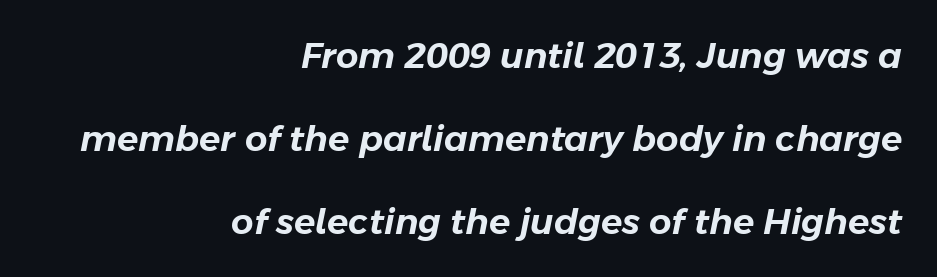
{"italic": "yes", "lean": "right", "slant_degrees": 11, "width": "normal", "stroke_contrast": "low", "x_height": "medium", "monospaced": "no", "underline": "no", "align": "right", "line_spacing": "loose", "line_spacing_ratio": 2.37, "letter_spacing": "normal", "letter_spacing_em": 0.0, "glyph_px": 35}
